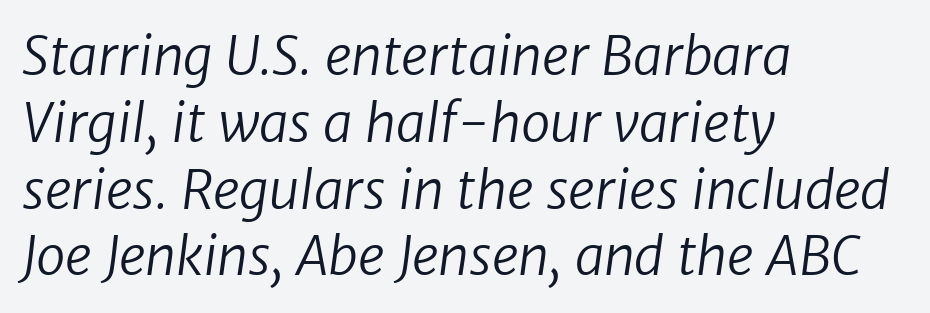
The image shows 53 px regular-weight sans-serif type; set left-aligned, normal line spacing (1.26x), normal letter spacing, not underlined; low stroke contrast and a medium x-height.
